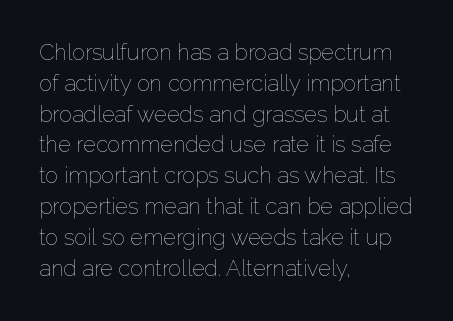
{"italic": "no", "bold": "no", "underline": "no", "align": "left", "line_spacing": "normal", "line_spacing_ratio": 1.4, "letter_spacing": "normal", "letter_spacing_em": 0.0, "glyph_px": 22}
